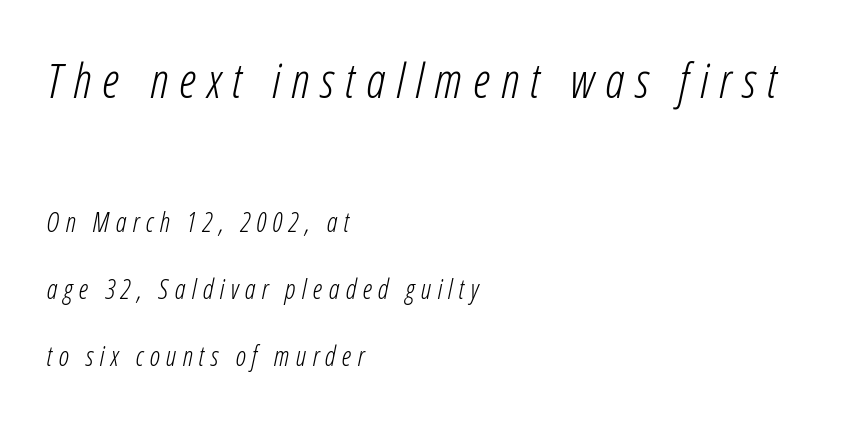
The image shows 48 px light, condensed type, italic (leaning right); set left-aligned, loose line spacing (2.48x), unusually wide letter spacing (+0.23 em), not underlined; the first (top) block is 1.78x larger; low stroke contrast and a medium x-height.
